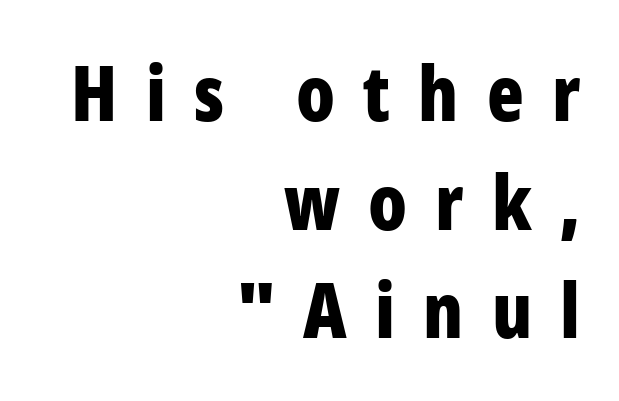
The image shows 76 px bold, condensed sans-serif type, upright; set right-aligned, normal line spacing (1.43x), unusually wide letter spacing (+0.37 em), not underlined; low stroke contrast and a medium x-height.
